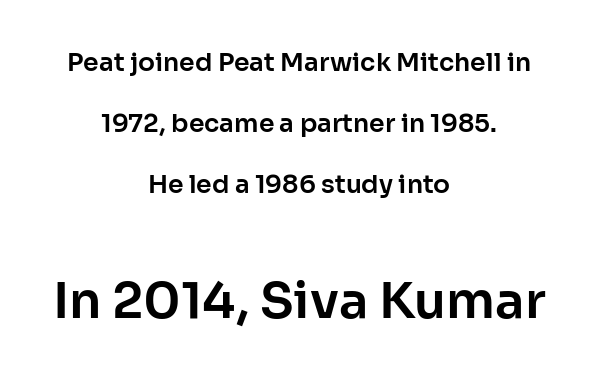
Observe the ordinary spacing: letters are neighbours, not strangers. Unmarked baselines from the first word to the last. Size hierarchy here favors the trailing block over the leading one. Grotesque or geometric, the face here clearly has no serifs. This is the regular roman posture of the typeface. The line-height multiplier appears high, well above default.
